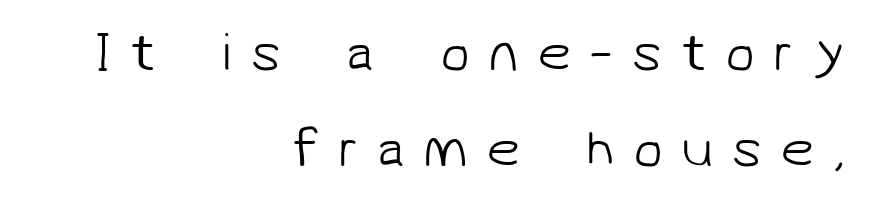
{"serif": "no", "bold": "no", "weight": "light", "width": "normal", "stroke_contrast": "low", "x_height": "medium", "monospaced": "no", "underline": "no", "align": "right", "line_spacing_ratio": 1.77, "letter_spacing": "wide", "letter_spacing_em": 0.34, "glyph_px": 54}
